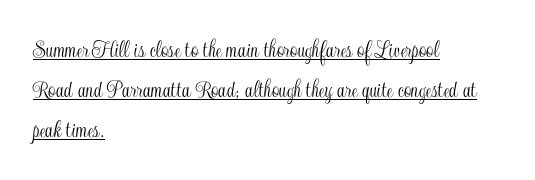
The image shows 26 px text type; set left-aligned, normal line spacing (1.53x), normal letter spacing, underlined.
